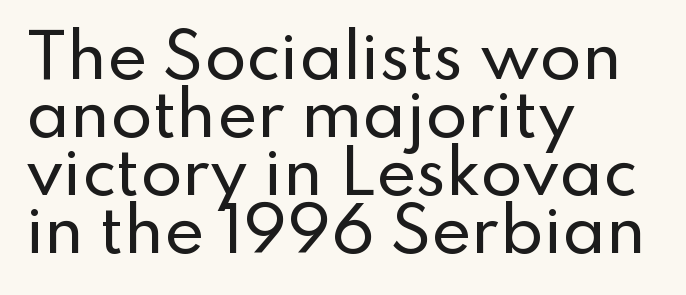
Observe the ordinary spacing: letters are neighbours, not strangers. Tightly led — the rows are bunched. The specimen reads as upright at a glance. Character widths vary here, with narrow letters taking less room than wide ones.
